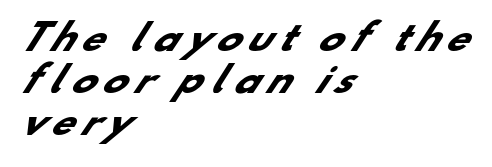
{"serif": "no", "bold": "yes", "weight": "heavy", "width": "normal", "stroke_contrast": "low", "x_height": "small", "monospaced": "no", "underline": "no", "align": "left", "line_spacing_ratio": 1.17, "letter_spacing": "wide", "letter_spacing_em": 0.21, "glyph_px": 36}
